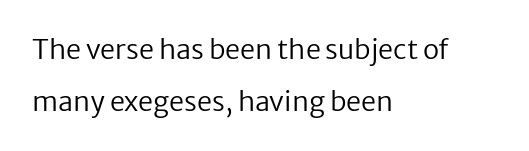
The image shows 27 px text type, upright; set left-aligned, loose line spacing (1.91x), normal letter spacing, not underlined.
